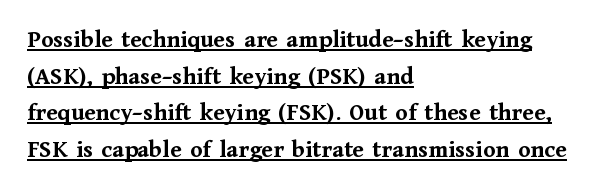
Q: Is the text bold? A: Yes.
Q: Is the text italic (slanted)? A: No, it is upright.
Q: Is the text underlined? A: Yes.
Q: How is the paragraph aligned? A: Left-aligned.
Q: Is the spacing between letters normal or unusually wide? A: Normal.
Q: Is the spacing between lines tight, normal or loose? A: Normal.
